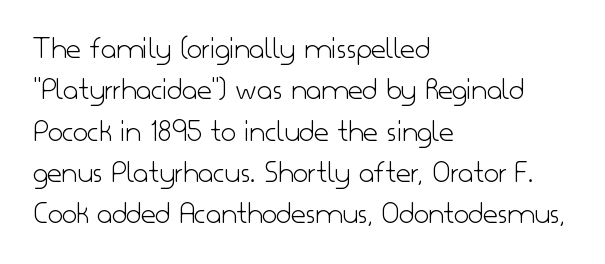
The image shows 32 px light sans-serif type, upright; set left-aligned, normal line spacing (1.29x), normal letter spacing, not underlined; low stroke contrast and a small x-height.
